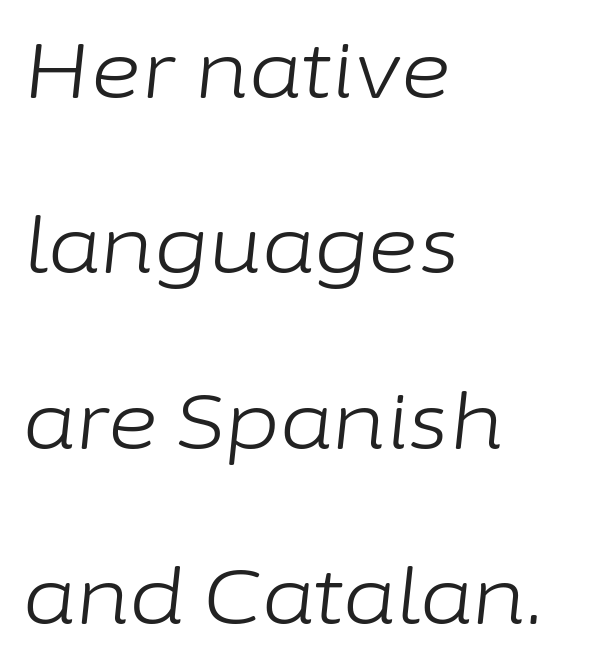
The image shows 78 px light type, italic (leaning right); set left-aligned, loose line spacing (2.25x), normal letter spacing, not underlined; low stroke contrast and a medium x-height.
